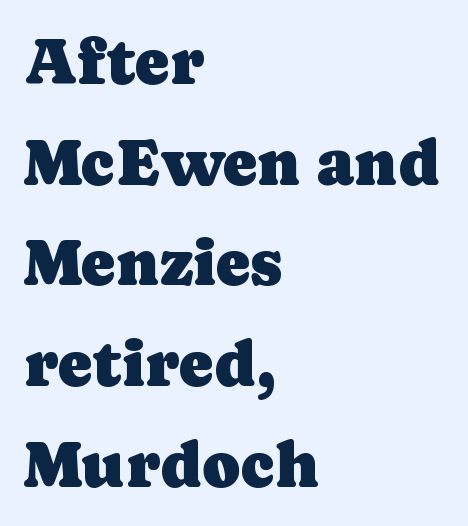
Q: Is the text italic (slanted)? A: No, it is upright.
Q: Is the typeface a serif or a sans-serif typeface? A: Serif.
Q: Is the text underlined? A: No.
Q: How is the paragraph aligned? A: Left-aligned.
Q: Is the spacing between letters normal or unusually wide? A: Normal.
Q: Is the spacing between lines tight, normal or loose? A: Normal.
Q: Width (condensed, normal, or wide)? A: Normal.
Q: Stroke contrast? A: Low.
Q: x-height? A: Medium.
Q: Monospaced? A: No.
